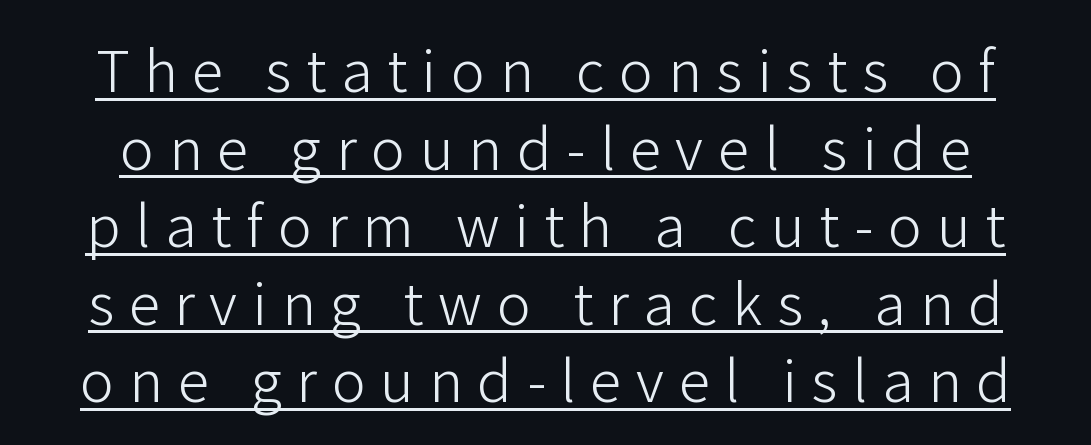
Q: Is the text bold? A: No.
Q: Is the text italic (slanted)? A: No, it is upright.
Q: Is the typeface a serif or a sans-serif typeface? A: Sans-serif.
Q: Is the text underlined? A: Yes.
Q: Is the spacing between letters normal or unusually wide? A: Unusually wide.
Q: Is the spacing between lines tight, normal or loose? A: Normal.
Q: Width (condensed, normal, or wide)? A: Normal.
Q: Stroke contrast? A: Low.
Q: x-height? A: Medium.
Q: Monospaced? A: No.
